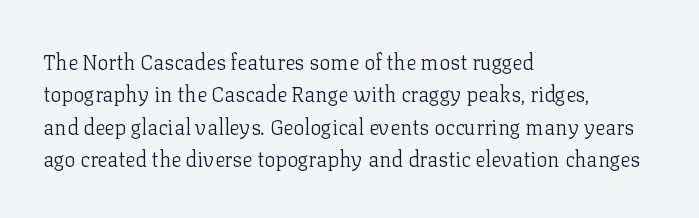
{"italic": "no", "bold": "no", "underline": "no", "align": "left", "line_spacing": "normal", "line_spacing_ratio": 1.54, "letter_spacing": "normal", "letter_spacing_em": 0.0, "glyph_px": 21}
